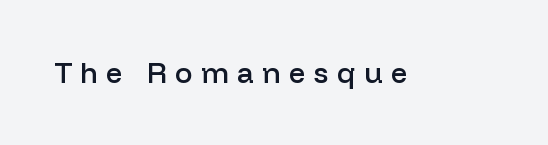
{"serif": "no", "italic": "no", "bold": "semi", "weight": "semibold", "width": "normal", "stroke_contrast": "low", "x_height": "medium", "monospaced": "no", "underline": "no", "letter_spacing": "wide", "letter_spacing_em": 0.29, "glyph_px": 29}
